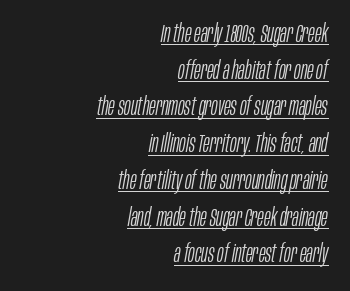
The image shows 25 px text type, italic (leaning right); set right-aligned, normal line spacing (1.47x), normal letter spacing, underlined.
